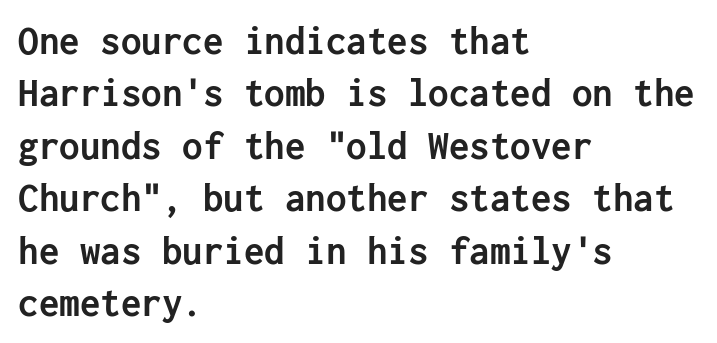
This block has exactly the height ordinary leading produces. Emphasis by weight is at full strength: bold. Tracking value appears to be zero — textbook default spacing. Do the letters lean? They stand straight.
